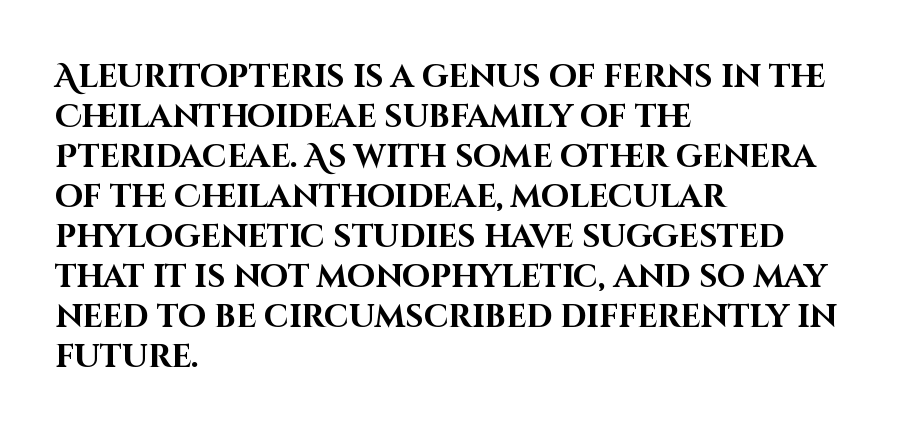
The block of text has a typical density, with ordinary space between rows. Does the copy run flush right? No — it runs flush left. Note the varied advance widths — an 'i' is clearly narrower than an 'm'. The face used here has the dense, thick strokes of a bold. The letters carry no serifs — their stems end cleanly without finishing strokes. Spacing between characters is what you'd get straight out of the box.
